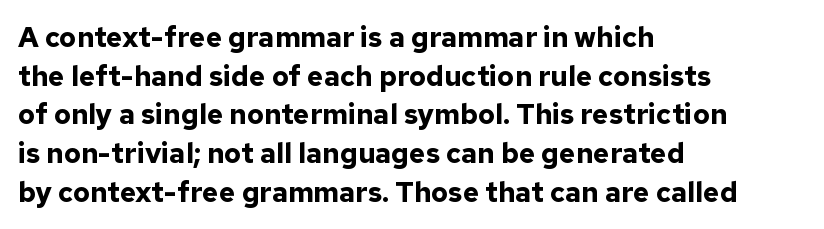
The image shows 28 px bold sans-serif type, upright; set left-aligned, normal line spacing (1.38x), normal letter spacing, not underlined; low stroke contrast and a medium x-height.
